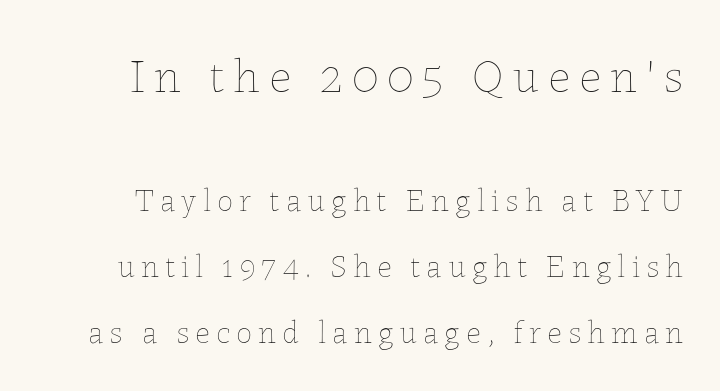
The image shows 48 px thin type, upright; set loose line spacing (2.06x), not underlined; the first (top) block is 1.5x larger; low stroke contrast and a medium x-height.
